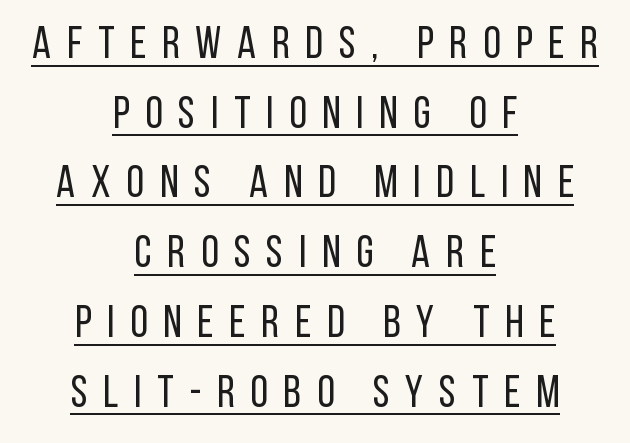
{"serif": "no", "italic": "no", "bold": "no", "weight": "regular", "width": "condensed", "stroke_contrast": "low", "x_height": "large", "monospaced": "no", "underline": "yes", "align": "center", "line_spacing": "normal", "line_spacing_ratio": 1.55, "letter_spacing": "wide", "letter_spacing_em": 0.35, "glyph_px": 45}
